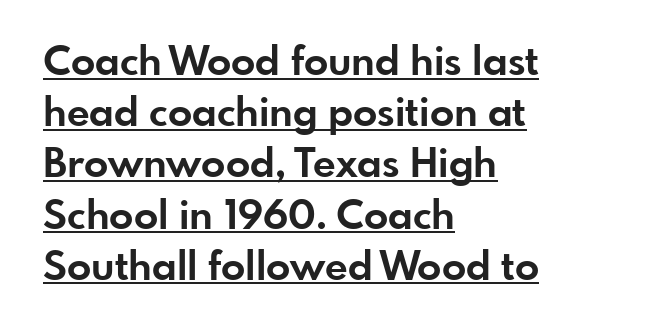
{"serif": "no", "italic": "no", "bold": "yes", "weight": "bold", "width": "normal", "stroke_contrast": "low", "x_height": "small", "monospaced": "no", "underline": "yes", "align": "left", "line_spacing": "normal", "line_spacing_ratio": 1.28, "letter_spacing": "normal", "letter_spacing_em": 0.0, "glyph_px": 40}
